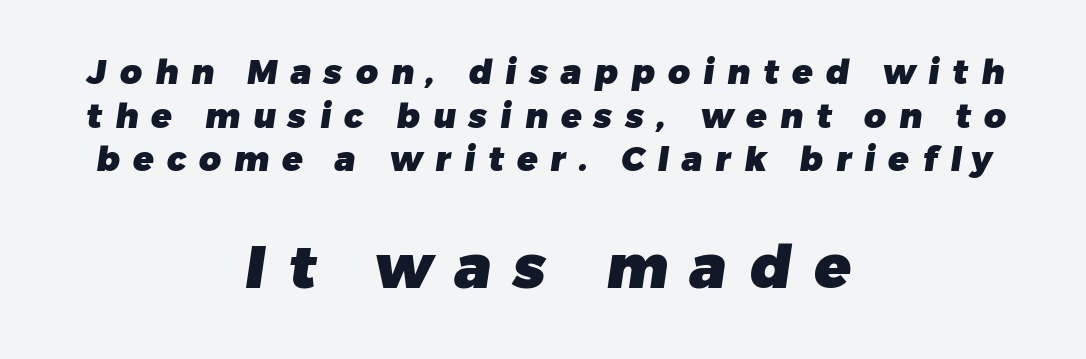
Q: Is the text bold? A: Yes.
Q: Is the typeface a serif or a sans-serif typeface? A: Sans-serif.
Q: Is the text underlined? A: No.
Q: How is the paragraph aligned? A: Centered.
Q: Is the spacing between letters normal or unusually wide? A: Unusually wide.
Q: Is the spacing between lines tight, normal or loose? A: Normal.
Q: Which block of text is set in a larger size, the first (top) or the second (bottom)? A: The second (bottom) one.
Q: Width (condensed, normal, or wide)? A: Normal.
Q: Stroke contrast? A: Low.
Q: x-height? A: Medium.
Q: Monospaced? A: No.
